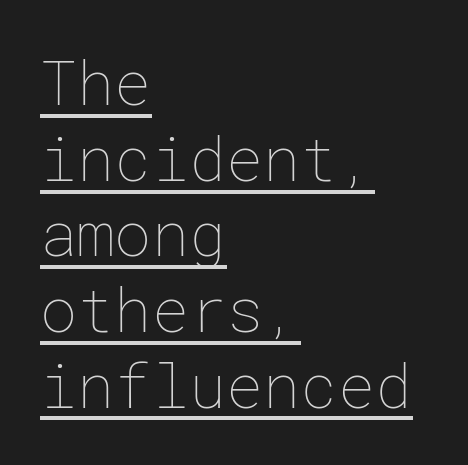
The image shows 62 px thin type, upright; set left-aligned, line spacing 1.22x, normal letter spacing, underlined; low stroke contrast and a medium x-height.
